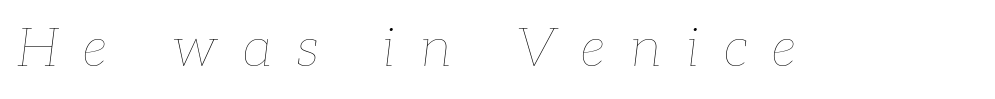
The image shows 54 px thin type, italic (leaning right); set unusually wide letter spacing (+0.46 em), not underlined; low stroke contrast and a medium x-height.
